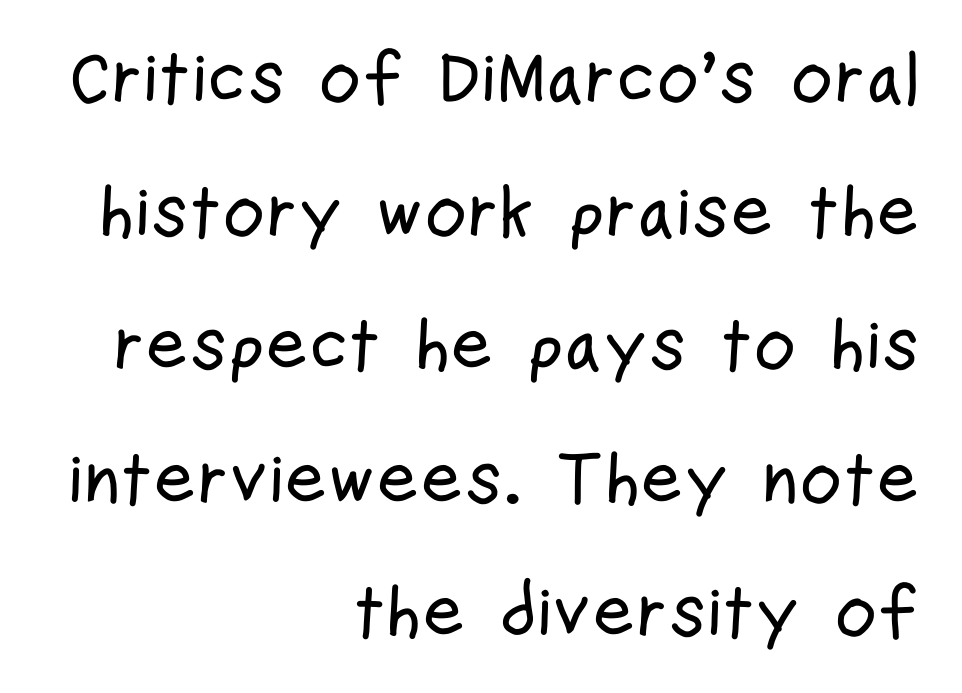
Q: Is the text italic (slanted)? A: No, it is upright.
Q: Is the typeface a serif or a sans-serif typeface? A: Sans-serif.
Q: Is the text underlined? A: No.
Q: How is the paragraph aligned? A: Right-aligned.
Q: Is the spacing between letters normal or unusually wide? A: Normal.
Q: Width (condensed, normal, or wide)? A: Condensed.
Q: Stroke contrast? A: Low.
Q: x-height? A: Medium.
Q: Monospaced? A: No.
